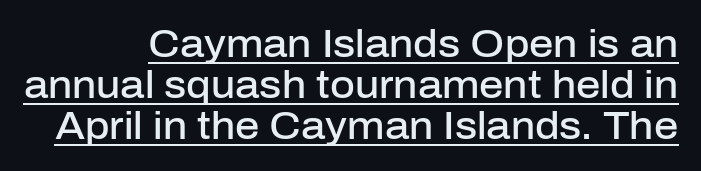
{"serif": "no", "italic": "no", "bold": "semi", "weight": "semibold", "width": "normal", "stroke_contrast": "low", "x_height": "medium", "monospaced": "no", "underline": "yes", "align": "right", "line_spacing": "tight", "line_spacing_ratio": 1.08, "letter_spacing": "normal", "letter_spacing_em": 0.0, "glyph_px": 38}
